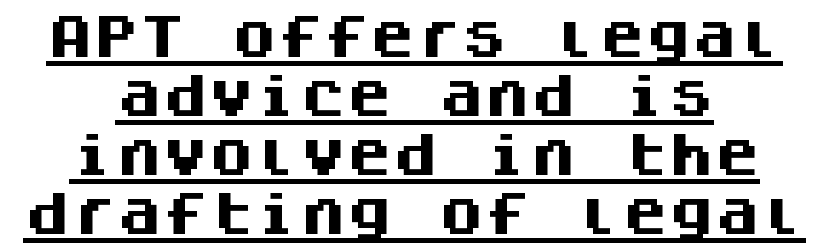
{"serif": "no", "italic": "no", "bold": "yes", "weight": "heavy", "width": "normal", "stroke_contrast": "medium", "x_height": "large", "monospaced": "yes", "underline": "yes", "align": "center", "line_spacing": "normal", "line_spacing_ratio": 1.28, "letter_spacing": "normal", "letter_spacing_em": 0.0, "glyph_px": 46}
